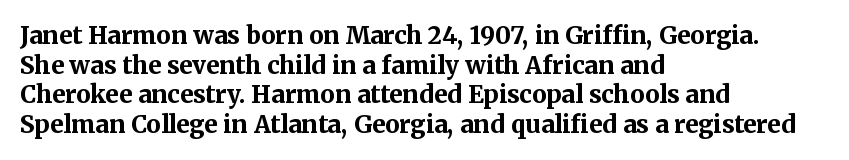
The image shows 24 px bold type, upright; set left-aligned, line spacing 1.23x, normal letter spacing, not underlined.
